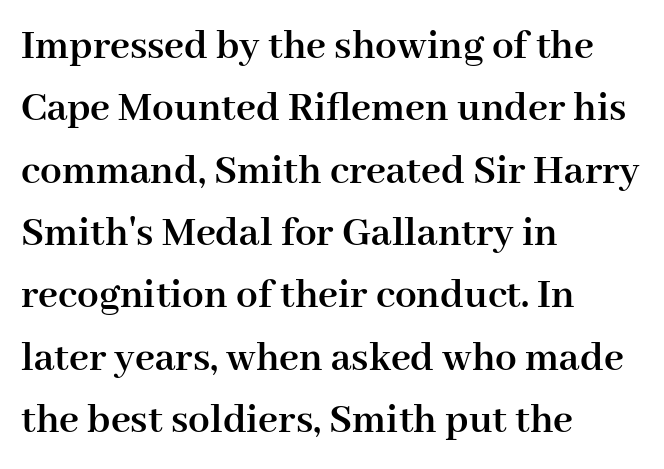
{"serif": "yes", "italic": "no", "bold": "yes", "weight": "semibold", "width": "normal", "stroke_contrast": "high", "x_height": "medium", "monospaced": "no", "underline": "no", "align": "left", "line_spacing": "normal", "line_spacing_ratio": 1.45, "letter_spacing": "normal", "letter_spacing_em": 0.0, "glyph_px": 43}
